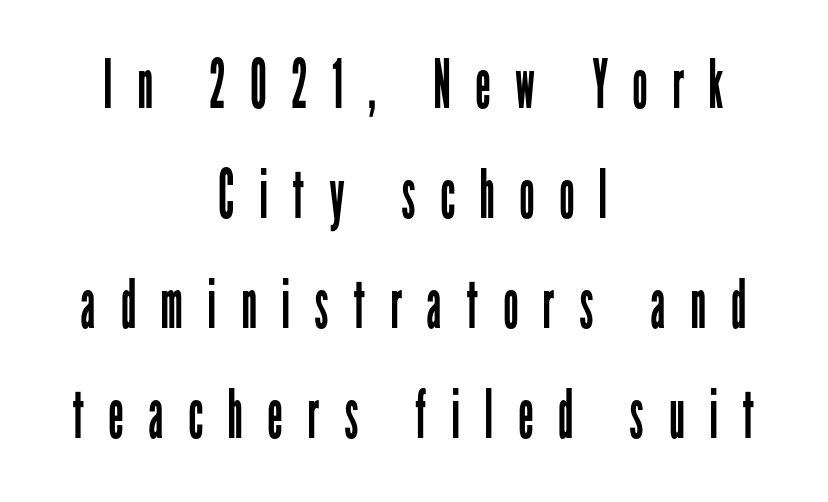
{"serif": "no", "italic": "no", "bold": "no", "weight": "regular", "width": "condensed", "stroke_contrast": "low", "x_height": "medium", "monospaced": "no", "underline": "no", "align": "center", "line_spacing": "normal", "line_spacing_ratio": 1.62, "letter_spacing": "wide", "letter_spacing_em": 0.36, "glyph_px": 68}
